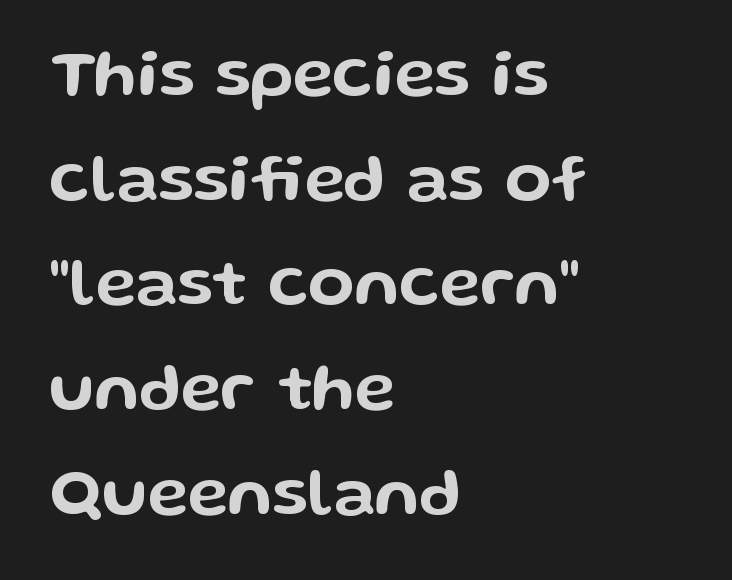
The image shows 68 px wide sans-serif type, upright; set left-aligned, normal line spacing (1.54x), normal letter spacing, not underlined; low stroke contrast and a medium x-height.
